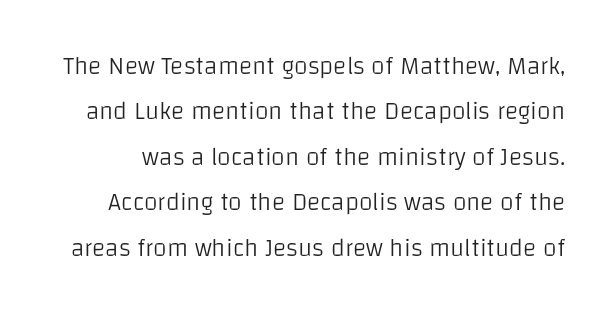
The image shows 25 px text type, upright; set line spacing 1.82x, normal letter spacing, not underlined.
